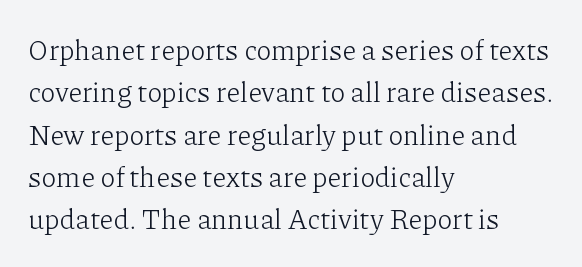
{"serif": "yes", "italic": "no", "bold": "no", "weight": "light", "width": "normal", "stroke_contrast": "low", "x_height": "medium", "monospaced": "no", "underline": "no", "align": "left", "line_spacing": "normal", "line_spacing_ratio": 1.51, "letter_spacing": "normal", "letter_spacing_em": 0.0, "glyph_px": 28}
